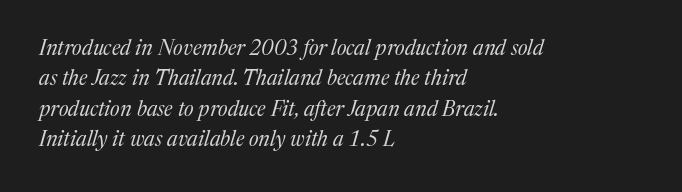
{"italic": "yes", "lean": "right", "slant_degrees": 17, "bold": "no", "underline": "no", "align": "left", "line_spacing": "normal", "line_spacing_ratio": 1.45, "letter_spacing": "normal", "letter_spacing_em": 0.0, "glyph_px": 21}
